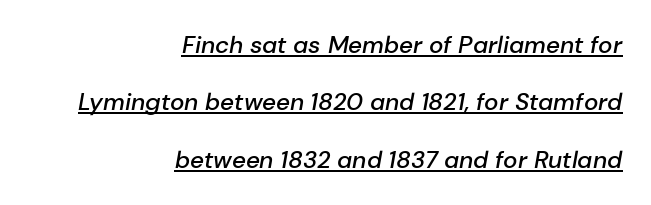
{"italic": "yes", "lean": "right", "slant_degrees": 10, "bold": "semi", "underline": "yes", "align": "right", "line_spacing": "loose", "line_spacing_ratio": 2.39, "letter_spacing": "normal", "letter_spacing_em": 0.0, "glyph_px": 24}
